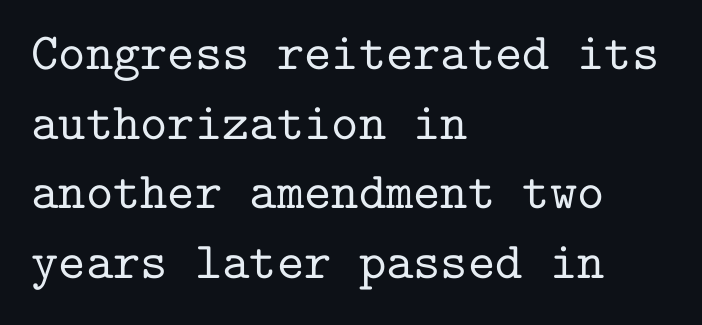
{"serif": "yes", "italic": "no", "width": "normal", "stroke_contrast": "low", "x_height": "medium", "monospaced": "yes", "underline": "no", "align": "left", "line_spacing": "normal", "line_spacing_ratio": 1.34, "letter_spacing": "normal", "letter_spacing_em": 0.0, "glyph_px": 52}
